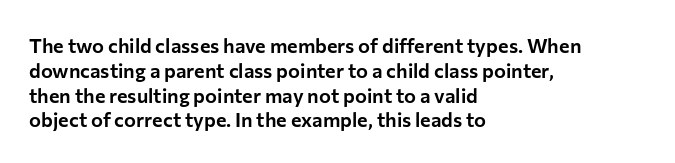
The image shows 20 px text type, upright; set left-aligned, line spacing 1.24x, normal letter spacing, not underlined.
